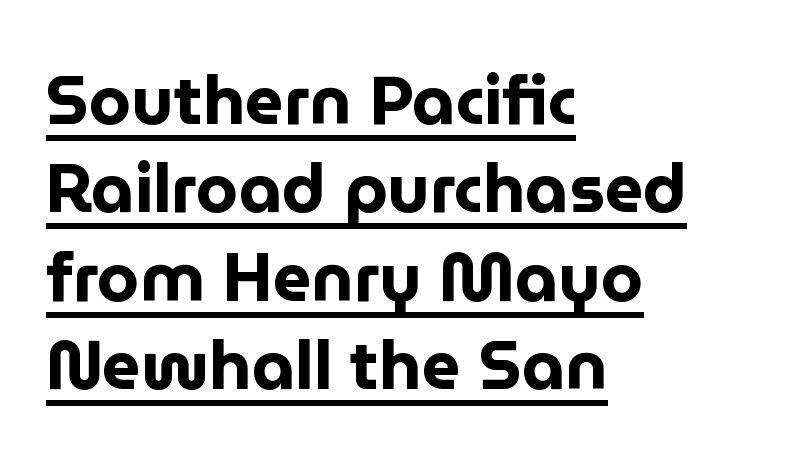
The image shows 68 px bold sans-serif type, upright; set left-aligned, normal line spacing (1.3x), normal letter spacing, underlined; low stroke contrast and a medium x-height.
